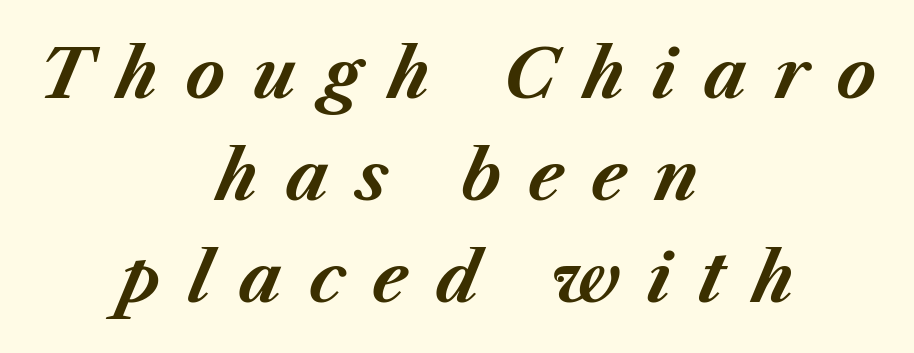
Notice how the stems are inclined rather than vertical — that's the hallmark of italics. The rendering uses natural spacing where letterforms have individual widths. The rag falls on both sides of this text block equally. Regarding leading, the lines here are spaced in the standard way.
